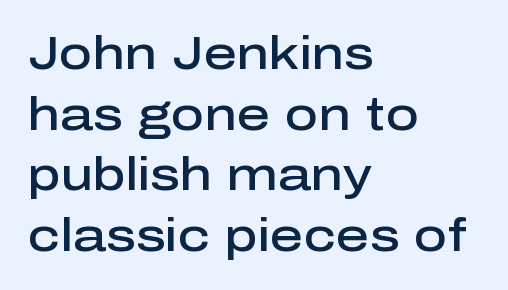
{"serif": "no", "italic": "no", "bold": "semi", "weight": "semibold", "width": "normal", "stroke_contrast": "low", "x_height": "medium", "monospaced": "no", "underline": "no", "align": "left", "line_spacing": "normal", "line_spacing_ratio": 1.32, "letter_spacing": "normal", "letter_spacing_em": 0.0, "glyph_px": 46}
